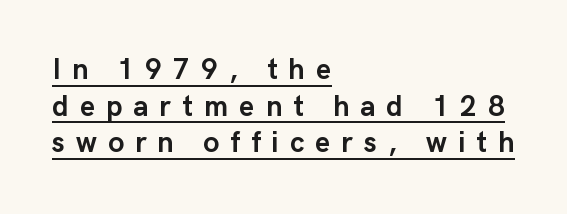
Q: Is the text bold? A: Yes.
Q: Is the text italic (slanted)? A: No, it is upright.
Q: Is the typeface a serif or a sans-serif typeface? A: Sans-serif.
Q: Is the text underlined? A: Yes.
Q: How is the paragraph aligned? A: Left-aligned.
Q: Is the spacing between letters normal or unusually wide? A: Unusually wide.
Q: Is the spacing between lines tight, normal or loose? A: Normal.
Q: Width (condensed, normal, or wide)? A: Normal.
Q: Stroke contrast? A: Low.
Q: x-height? A: Medium.
Q: Monospaced? A: No.
